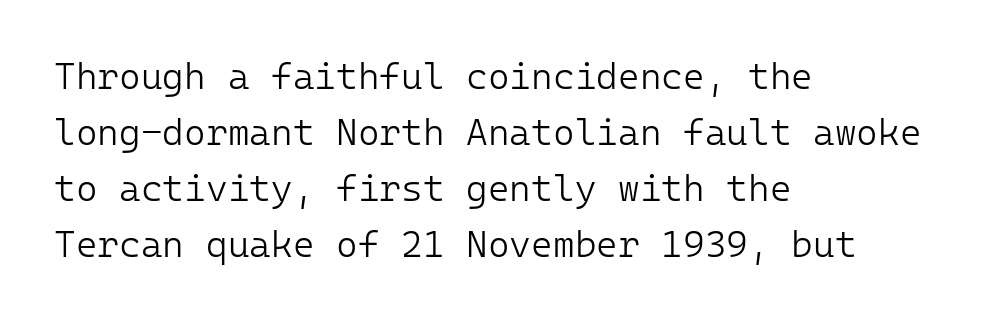
The image shows 37 px light sans-serif type, upright; set left-aligned, normal line spacing (1.51x), normal letter spacing, not underlined; low stroke contrast and a medium x-height.
